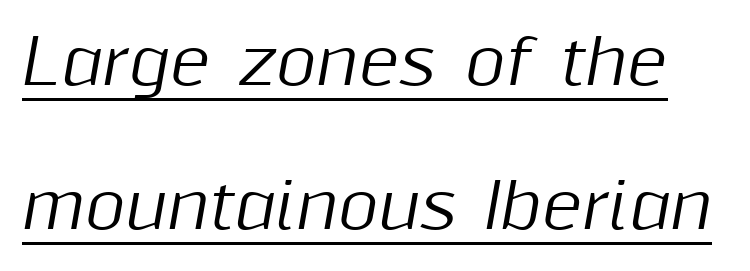
Q: Is the text italic (slanted)? A: Yes, it leans right by about 10 degrees.
Q: Is the text underlined? A: Yes.
Q: Is the spacing between letters normal or unusually wide? A: Normal.
Q: Is the spacing between lines tight, normal or loose? A: Loose.
Q: Width (condensed, normal, or wide)? A: Normal.
Q: Stroke contrast? A: Medium.
Q: x-height? A: Medium.
Q: Monospaced? A: No.
